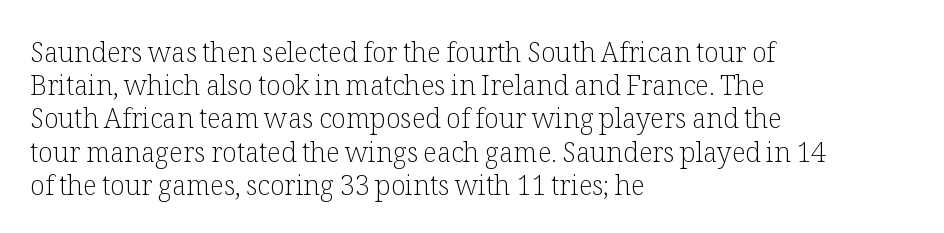
Q: Is the text bold? A: No.
Q: Is the text italic (slanted)? A: No, it is upright.
Q: Is the text underlined? A: No.
Q: How is the paragraph aligned? A: Left-aligned.
Q: Is the spacing between letters normal or unusually wide? A: Normal.
